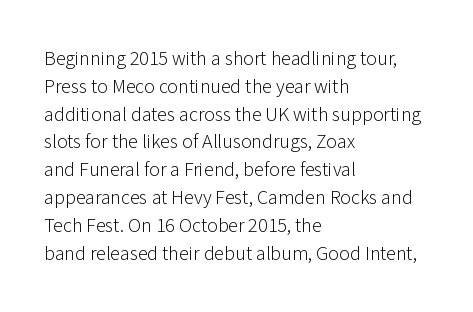
Q: Is the text bold? A: No.
Q: Is the text italic (slanted)? A: No, it is upright.
Q: Is the text underlined? A: No.
Q: How is the paragraph aligned? A: Left-aligned.
Q: Is the spacing between letters normal or unusually wide? A: Normal.
Q: Is the spacing between lines tight, normal or loose? A: Normal.
